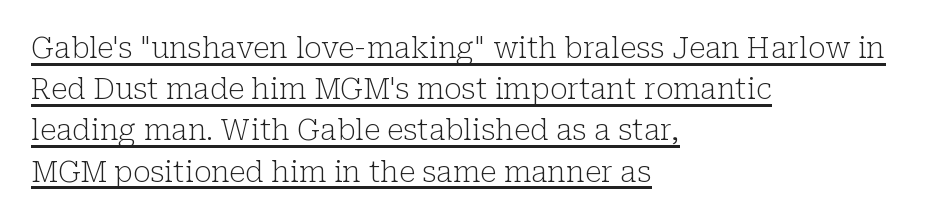
The face used here appears with an underline applied. This is roman type, the default non-slanted kind. Does the leading feel generous? No, just average. The weight would be labelled regular, book, light, or lighter still.
